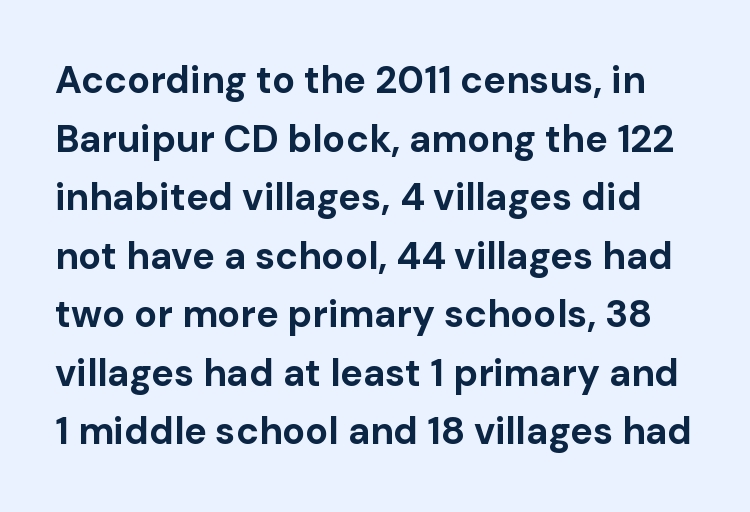
{"serif": "no", "italic": "no", "bold": "yes", "weight": "bold", "width": "normal", "stroke_contrast": "low", "x_height": "medium", "monospaced": "no", "underline": "no", "line_spacing": "normal", "line_spacing_ratio": 1.54, "letter_spacing": "normal", "letter_spacing_em": 0.0, "glyph_px": 38}
